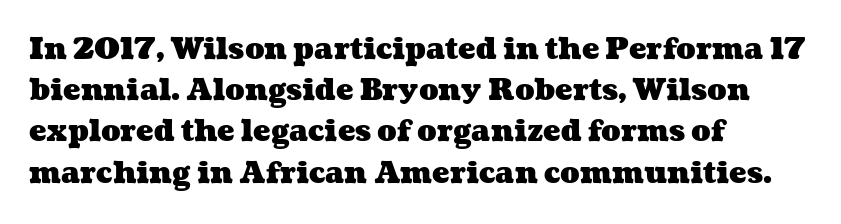
Typeset ragged right — the left edge is the straight one. Quick note: underline off. The rendering uses a moderate line-height, typical for paragraphs. The rendering uses a bold face; every stroke is thick and dark.
